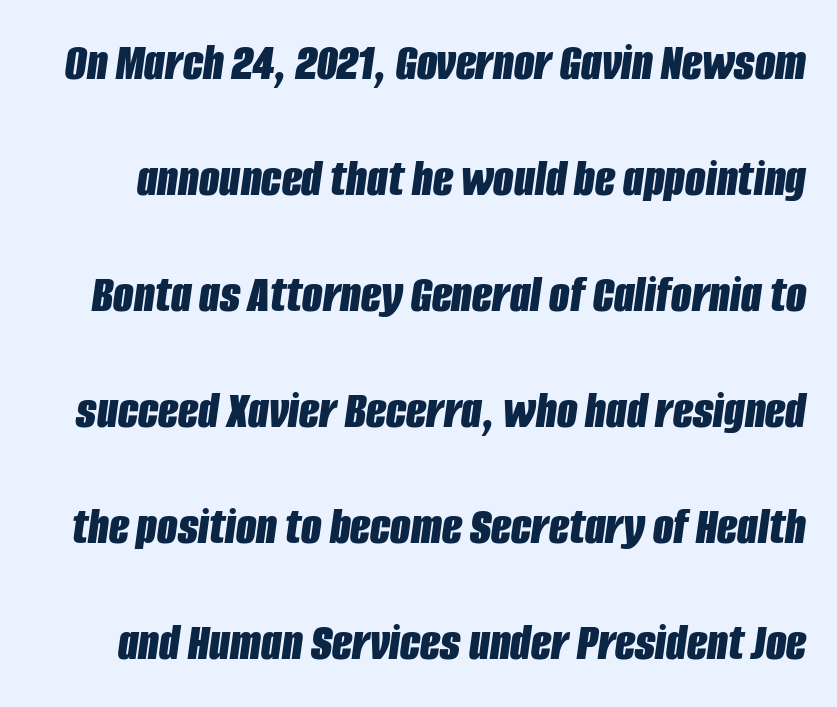
Characters follow at the spacing the type designer built in. The rendering uses natural spacing where letterforms have individual widths. The space beneath each line is pristine and unruled. Leading: increased.
